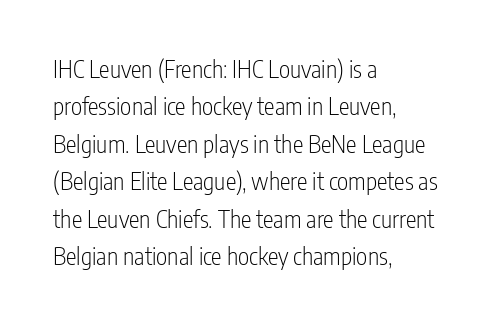
{"italic": "no", "bold": "no", "underline": "no", "align": "left", "line_spacing": "normal", "line_spacing_ratio": 1.56, "letter_spacing": "normal", "letter_spacing_em": 0.0, "glyph_px": 24}
